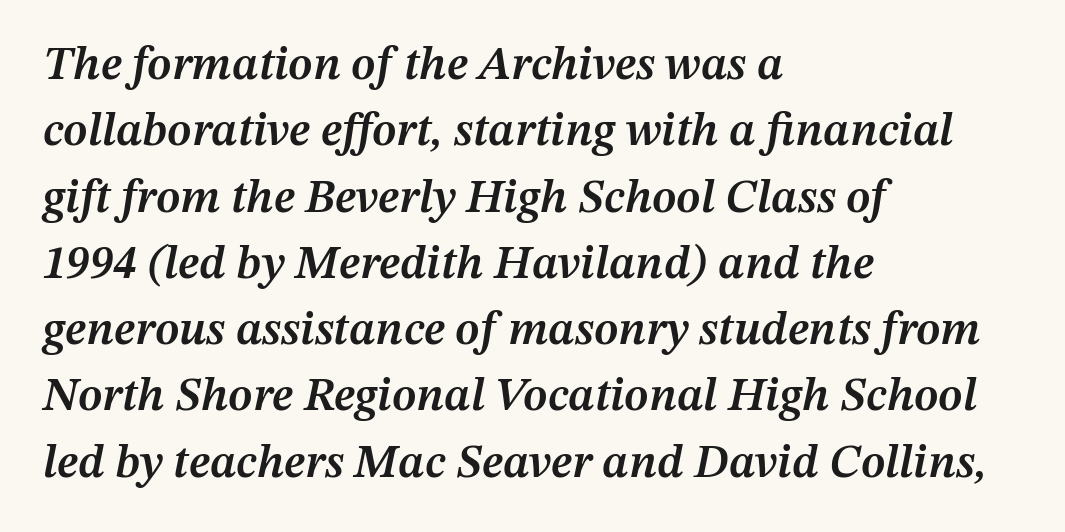
All the whitespace from short lines collects on the right. A clean baseline with only descenders dipping below it. On the weight axis this lands at semibold, roughly 600. The passage shown leans; its letterforms are oblique. Horizontal bands of white between lines are of average thickness.
